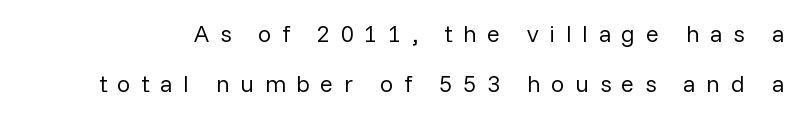
The image shows 24 px text type, upright; set loose line spacing (2.09x), unusually wide letter spacing (+0.44 em), not underlined.
